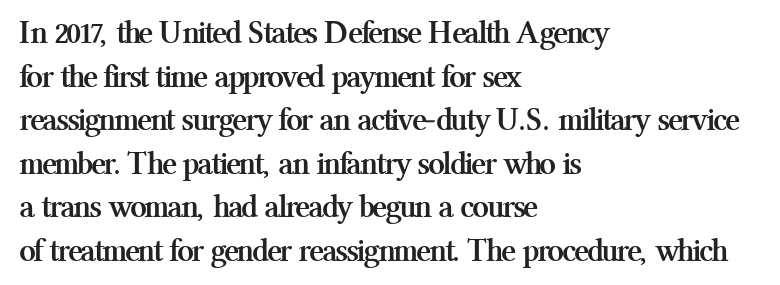
The image shows 33 px semibold serif type, upright; set left-aligned, normal line spacing (1.32x), normal letter spacing, not underlined; medium stroke contrast and a medium x-height.
